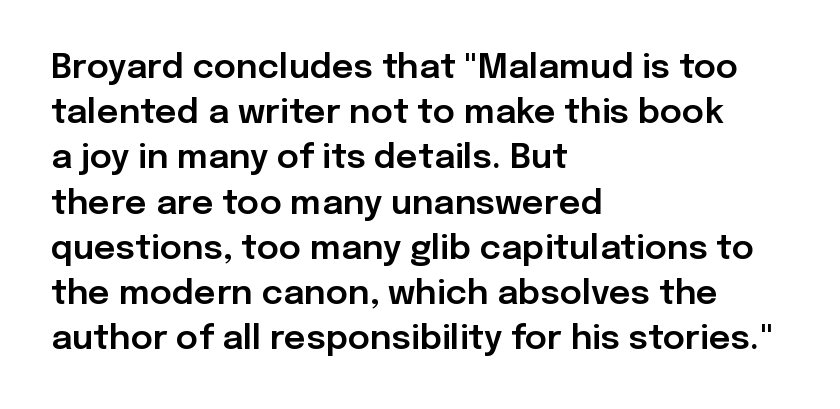
It's the straight-up-and-down kind of type. The letters advance in unequal steps, a hallmark of proportional type. In terms of letterspacing, this is plain default setting. A bare baseline throughout the passage.
